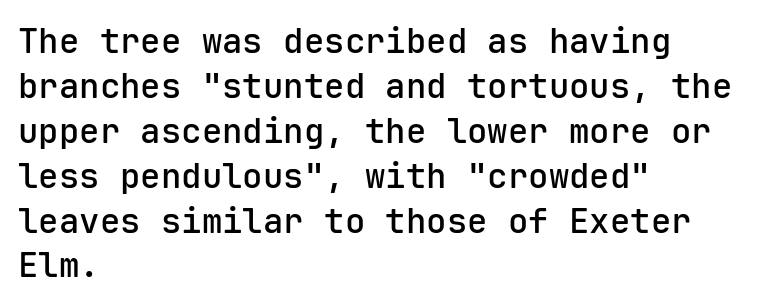
Does the lettering tilt? It doesn't — this is upright. The face used here is monospaced, like something from a code editor. The space between consecutive lines is moderate. As a designer I'd log this as weight 600, semibold. The face used here is a sans, in the tradition of grotesques and geometrics.
